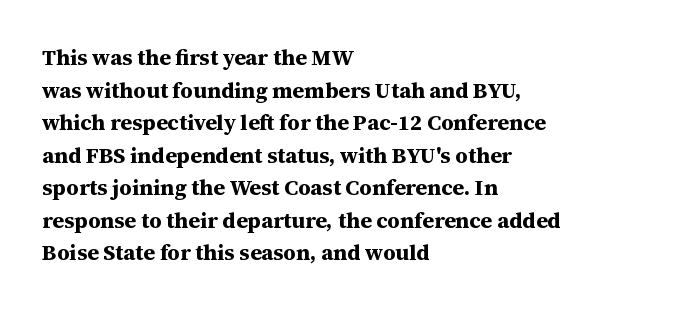
The image shows 22 px bold type, upright; set left-aligned, normal line spacing (1.48x), normal letter spacing, not underlined.
